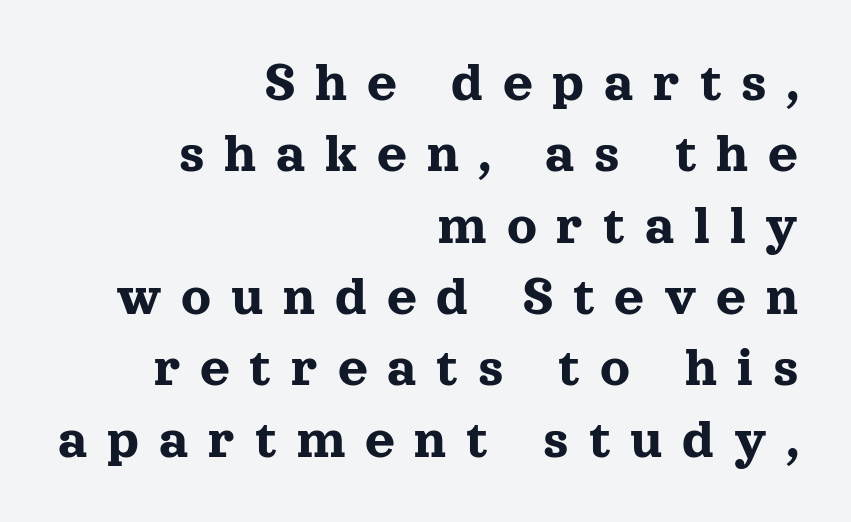
{"serif": "yes", "italic": "no", "width": "normal", "x_height": "medium", "monospaced": "no", "underline": "no", "align": "right", "line_spacing_ratio": 1.23, "letter_spacing": "wide", "letter_spacing_em": 0.34, "glyph_px": 58}
